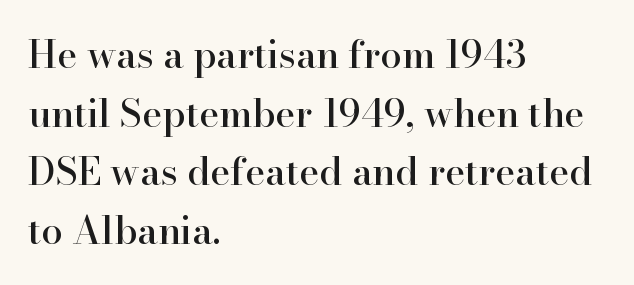
The image shows 38 px serif type, upright; set left-aligned, normal line spacing (1.54x), normal letter spacing, not underlined; high stroke contrast and a small x-height.
